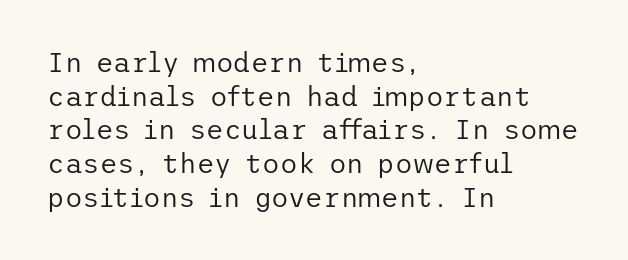
{"italic": "no", "bold": "no", "underline": "no", "align": "left", "line_spacing": "normal", "line_spacing_ratio": 1.25, "letter_spacing": "normal", "letter_spacing_em": 0.0, "glyph_px": 27}
